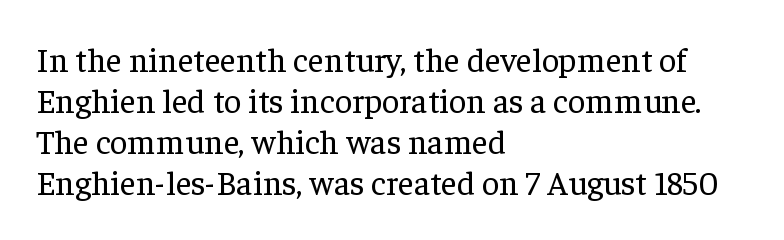
The face used here is seriffed, in the tradition of book romans. You could not count columns in this text — the font is proportionally spaced. Does the copy run flush right? No — it runs flush left. Vertical strokes here are truly vertical. There is no visible air inserted between adjacent glyphs. Ink coverage per letter is moderate at most.
